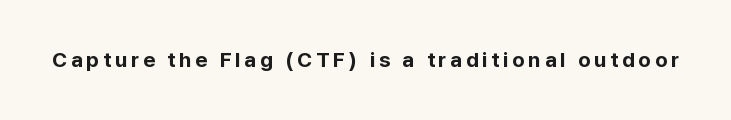
{"italic": "no", "bold": "yes", "underline": "no", "glyph_px": 21}
